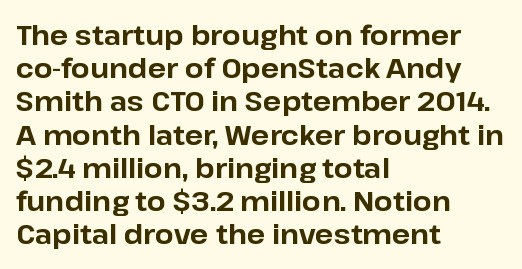
Q: Is the text bold? A: Yes.
Q: Is the text italic (slanted)? A: No, it is upright.
Q: Is the text underlined? A: No.
Q: How is the paragraph aligned? A: Left-aligned.
Q: Is the spacing between letters normal or unusually wide? A: Normal.
